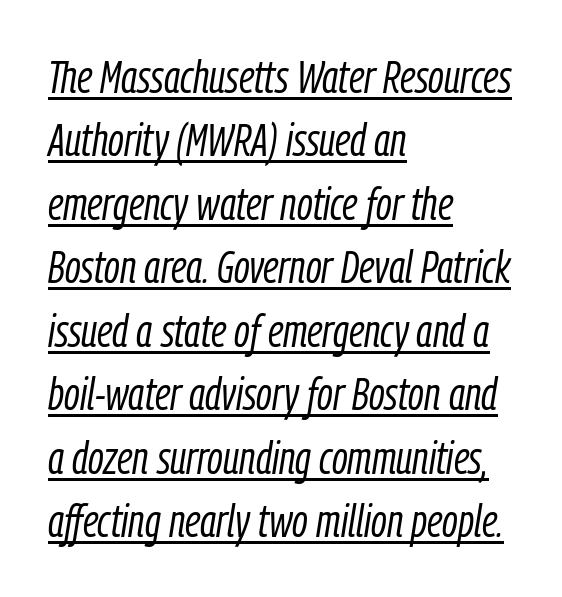
{"italic": "yes", "lean": "right", "slant_degrees": 9, "bold": "no", "weight": "light", "width": "condensed", "stroke_contrast": "low", "x_height": "medium", "monospaced": "no", "underline": "yes", "align": "left", "line_spacing": "normal", "line_spacing_ratio": 1.38, "letter_spacing": "normal", "letter_spacing_em": 0.0, "glyph_px": 46}
